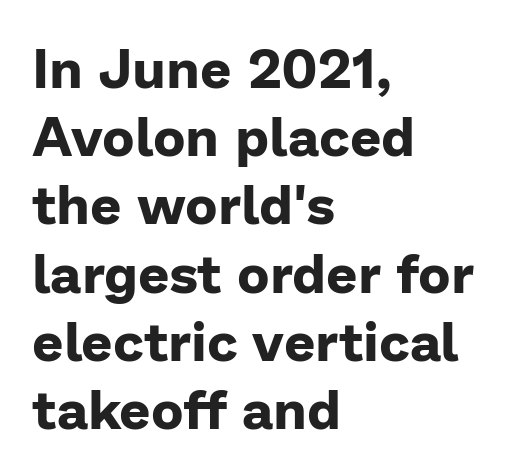
Q: Is the text bold? A: Yes.
Q: Is the text italic (slanted)? A: No, it is upright.
Q: Is the typeface a serif or a sans-serif typeface? A: Sans-serif.
Q: Is the text underlined? A: No.
Q: How is the paragraph aligned? A: Left-aligned.
Q: Is the spacing between letters normal or unusually wide? A: Normal.
Q: Width (condensed, normal, or wide)? A: Normal.
Q: Stroke contrast? A: Low.
Q: x-height? A: Medium.
Q: Monospaced? A: No.
